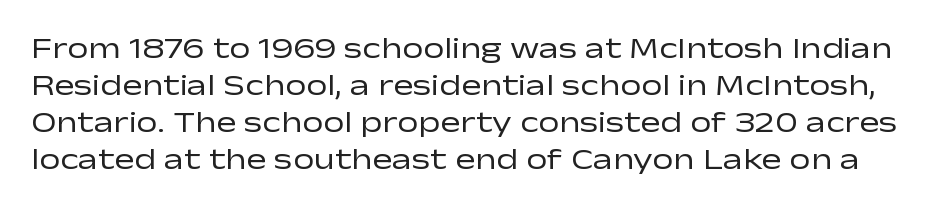
Q: Is the text bold? A: No.
Q: Is the text italic (slanted)? A: No, it is upright.
Q: Is the typeface a serif or a sans-serif typeface? A: Sans-serif.
Q: Is the text underlined? A: No.
Q: Is the spacing between letters normal or unusually wide? A: Normal.
Q: Width (condensed, normal, or wide)? A: Wide.
Q: Stroke contrast? A: Low.
Q: x-height? A: Medium.
Q: Monospaced? A: No.
